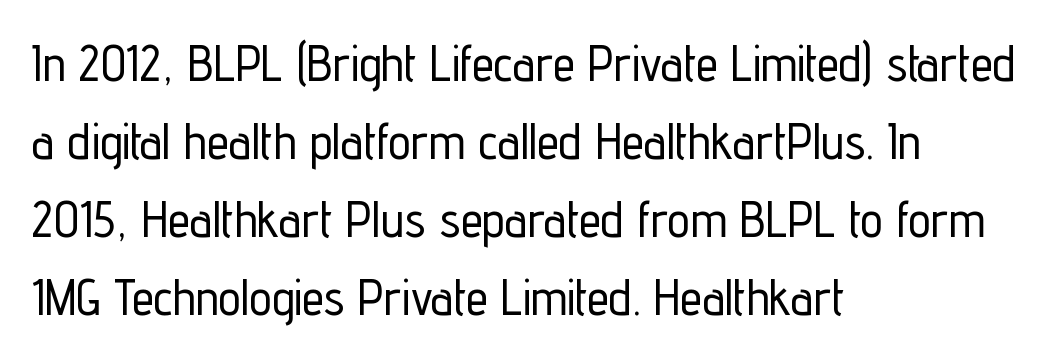
Style check: upright. The characters display no serif detailing; their extremities are plain. Is there much room between lines? A standard amount, neither cramped nor airy. The face used here is proportionally spaced, like ordinary book or web type.
